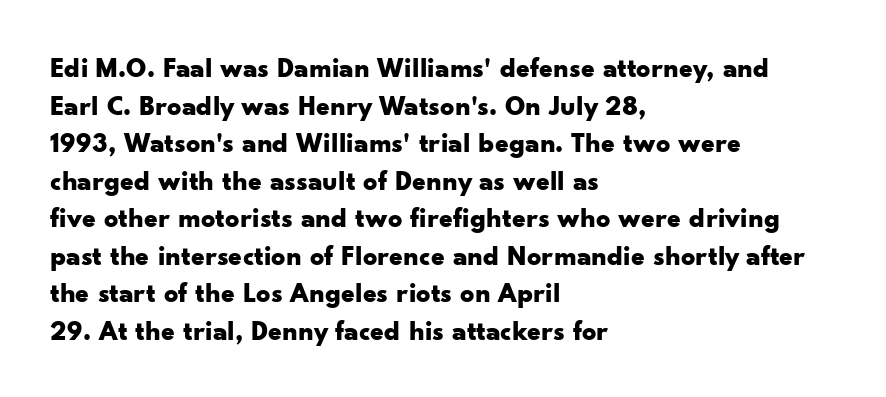
If you drew a ruler down the left edge, every line would touch it. Unmarked baselines from the first word to the last. Weight: bold. In terms of posture, this sample is upright.
